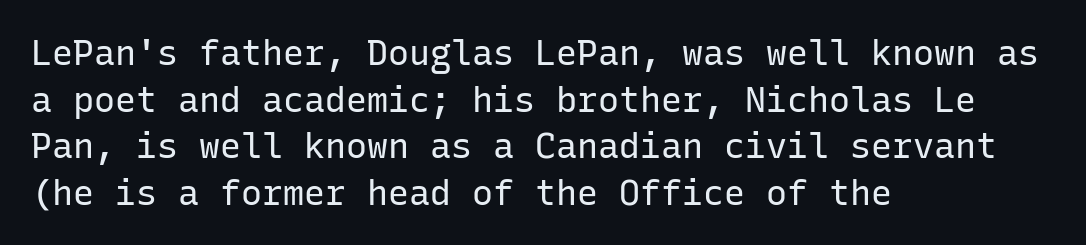
The letters stand straight up with perfectly vertical stems. Leading: standard. Ink coverage per letter is moderate at most. Glance below the letters and you will spot only blank space.
